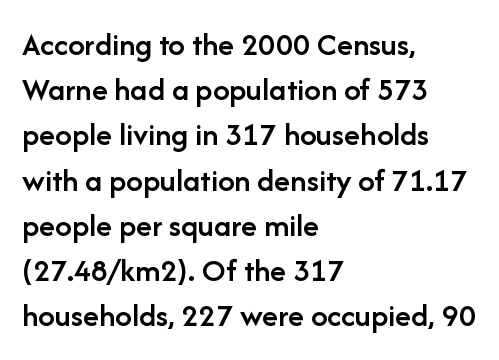
Q: Is the text bold? A: Semi-bold.
Q: Is the text italic (slanted)? A: No, it is upright.
Q: Is the typeface a serif or a sans-serif typeface? A: Sans-serif.
Q: Is the text underlined? A: No.
Q: How is the paragraph aligned? A: Left-aligned.
Q: Is the spacing between letters normal or unusually wide? A: Normal.
Q: Is the spacing between lines tight, normal or loose? A: Normal.
Q: Width (condensed, normal, or wide)? A: Normal.
Q: Stroke contrast? A: Low.
Q: x-height? A: Medium.
Q: Monospaced? A: No.
